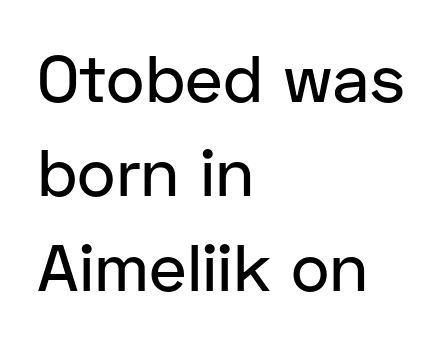
Q: Is the text italic (slanted)? A: No, it is upright.
Q: Is the typeface a serif or a sans-serif typeface? A: Sans-serif.
Q: Is the text underlined? A: No.
Q: How is the paragraph aligned? A: Left-aligned.
Q: Is the spacing between letters normal or unusually wide? A: Normal.
Q: Is the spacing between lines tight, normal or loose? A: Normal.
Q: Width (condensed, normal, or wide)? A: Normal.
Q: Stroke contrast? A: Low.
Q: x-height? A: Medium.
Q: Monospaced? A: No.
